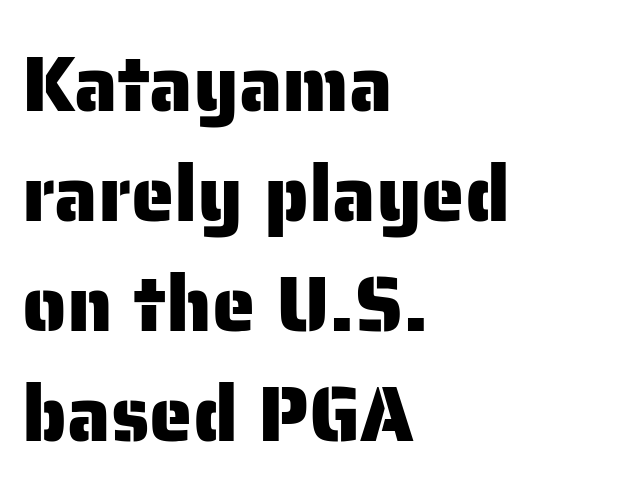
{"serif": "no", "italic": "no", "width": "normal", "stroke_contrast": "low", "x_height": "medium", "monospaced": "no", "underline": "no", "align": "left", "line_spacing": "normal", "line_spacing_ratio": 1.41, "letter_spacing": "normal", "letter_spacing_em": 0.0, "glyph_px": 78}
